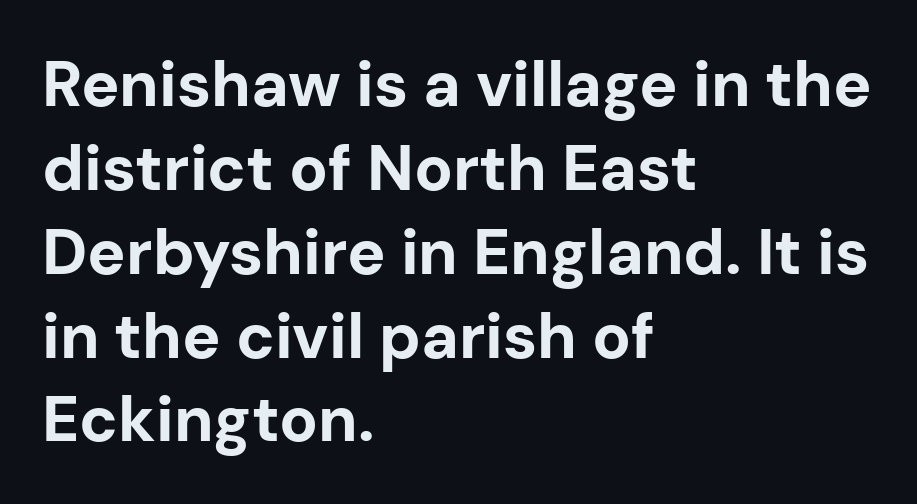
{"serif": "no", "italic": "no", "bold": "yes", "weight": "bold", "width": "normal", "stroke_contrast": "low", "x_height": "medium", "monospaced": "no", "underline": "no", "align": "left", "line_spacing": "normal", "line_spacing_ratio": 1.31, "letter_spacing": "normal", "letter_spacing_em": 0.0, "glyph_px": 64}
